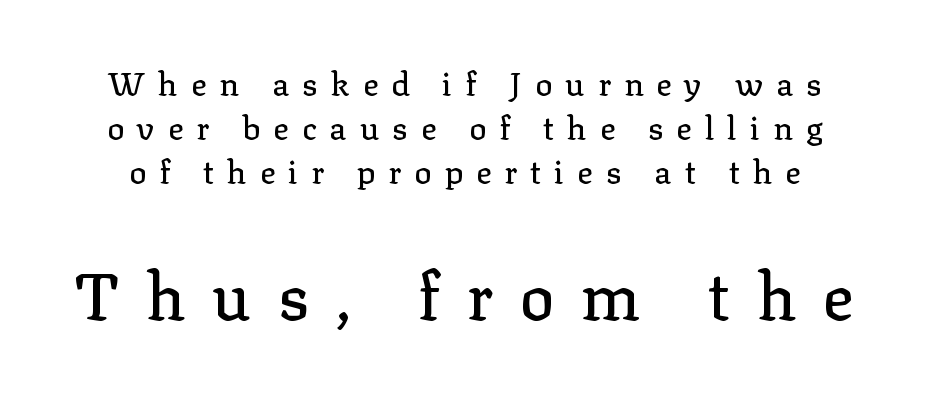
This sample has the flowing, uneven cadence of proportional lettering. Only glyphs here, with clear space below each row. A typesetter would label this face a serif. A typesetter would mark this as roman, not italic. The rendering enlarges the type as you move from the upper chunk to the lower. The line-height multiplier appears to be the usual default.
